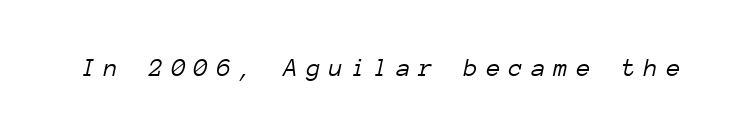
{"italic": "yes", "lean": "right", "slant_degrees": 12, "bold": "no", "underline": "no", "letter_spacing": "wide", "letter_spacing_em": 0.32, "glyph_px": 26}
